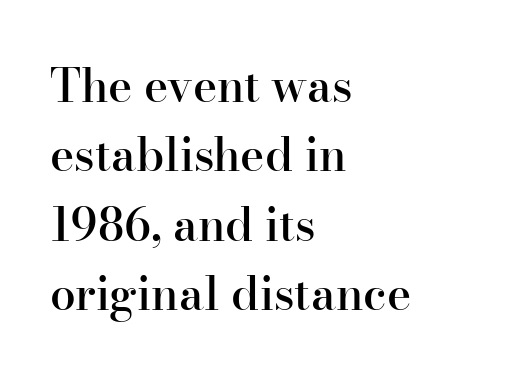
The image shows 46 px semibold serif type, upright; set left-aligned, normal line spacing (1.51x), normal letter spacing, not underlined; high stroke contrast and a small x-height.
